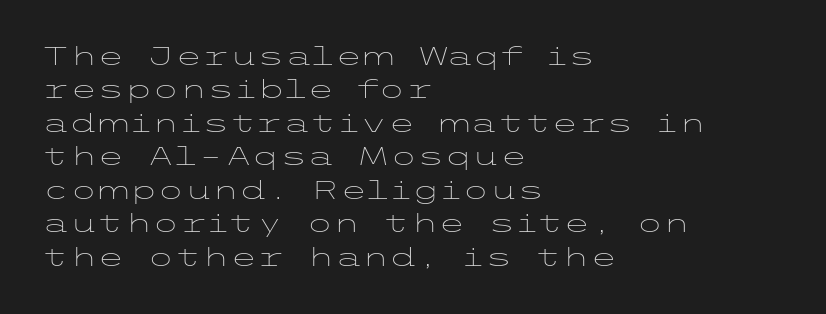
Notice how the stems are strictly vertical — no italics here. Clear beneath every line of the passage. Compared with typical paragraphs, the rows here are spaced about the same. The letters look calm and open, with moderate or lighter stems. Spacing between characters is what you'd get straight out of the box.
